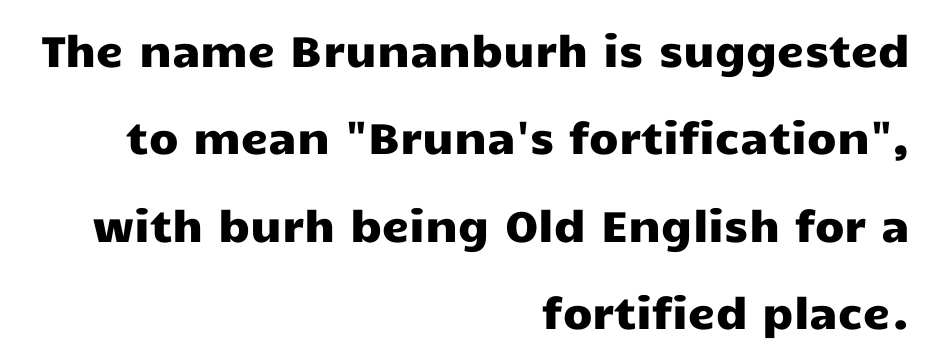
Q: Is the text italic (slanted)? A: No, it is upright.
Q: Is the typeface a serif or a sans-serif typeface? A: Sans-serif.
Q: Is the text underlined? A: No.
Q: How is the paragraph aligned? A: Right-aligned.
Q: Is the spacing between letters normal or unusually wide? A: Normal.
Q: Is the spacing between lines tight, normal or loose? A: Loose.
Q: Width (condensed, normal, or wide)? A: Wide.
Q: Stroke contrast? A: Low.
Q: x-height? A: Medium.
Q: Monospaced? A: No.
